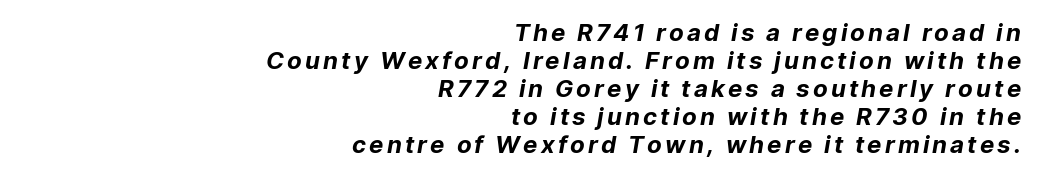
{"bold": "yes", "underline": "no", "align": "right", "line_spacing_ratio": 1.17, "glyph_px": 24}
